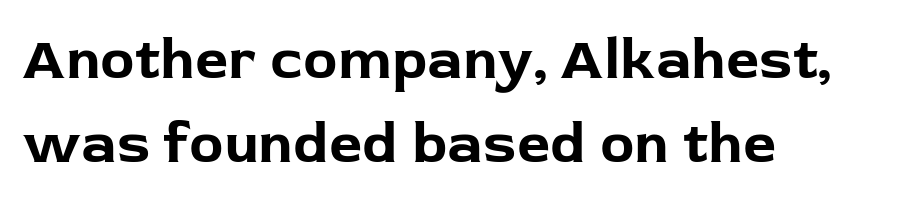
{"serif": "no", "italic": "no", "bold": "yes", "weight": "bold", "width": "normal", "stroke_contrast": "low", "x_height": "medium", "monospaced": "no", "underline": "no", "align": "left", "line_spacing": "normal", "line_spacing_ratio": 1.44, "letter_spacing": "normal", "letter_spacing_em": 0.0, "glyph_px": 58}
